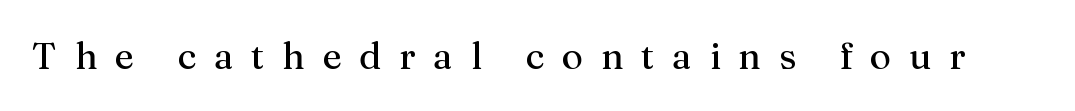
{"serif": "yes", "italic": "no", "bold": "no", "weight": "regular", "width": "normal", "stroke_contrast": "medium", "x_height": "medium", "monospaced": "no", "underline": "no", "letter_spacing": "wide", "letter_spacing_em": 0.48, "glyph_px": 37}
